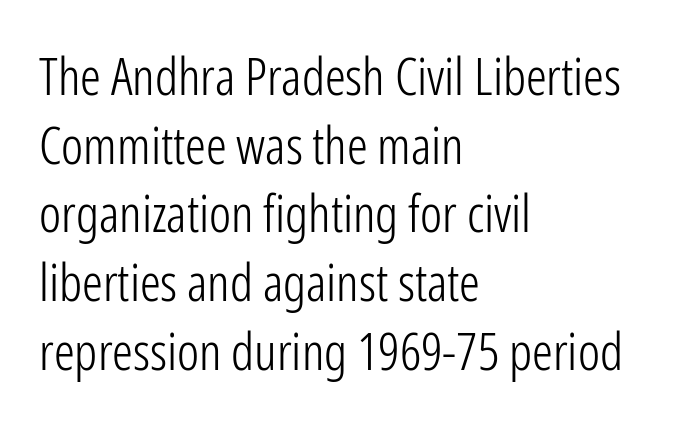
Q: Is the text bold? A: No.
Q: Is the text italic (slanted)? A: No, it is upright.
Q: Is the typeface a serif or a sans-serif typeface? A: Sans-serif.
Q: Is the text underlined? A: No.
Q: How is the paragraph aligned? A: Left-aligned.
Q: Is the spacing between letters normal or unusually wide? A: Normal.
Q: Is the spacing between lines tight, normal or loose? A: Normal.
Q: Width (condensed, normal, or wide)? A: Condensed.
Q: Stroke contrast? A: Low.
Q: x-height? A: Medium.
Q: Monospaced? A: No.
